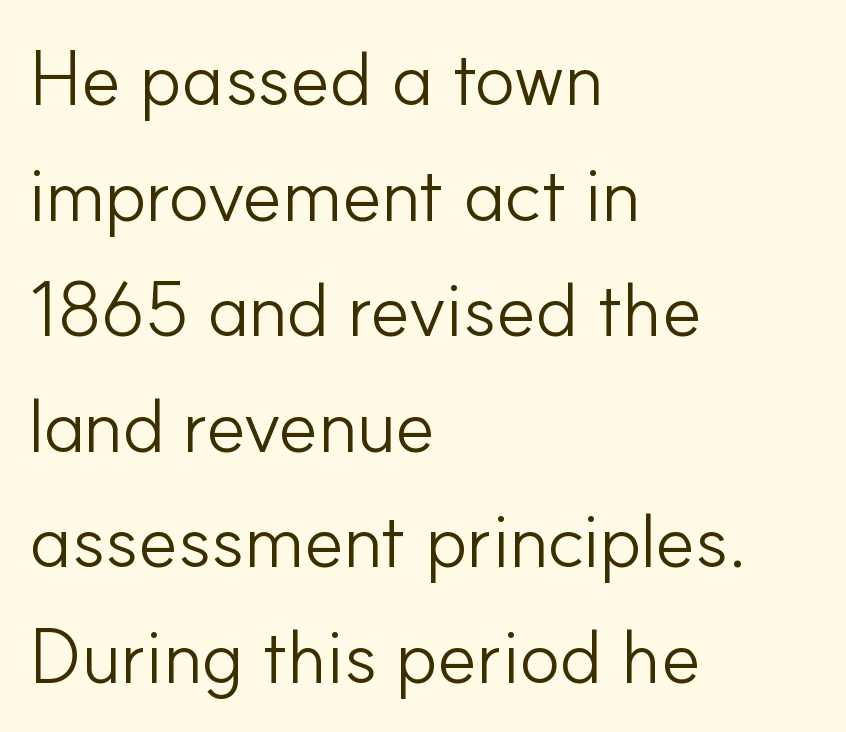
The image shows 76 px light sans-serif type, upright; set left-aligned, normal line spacing (1.52x), normal letter spacing, not underlined; low stroke contrast and a small x-height.
